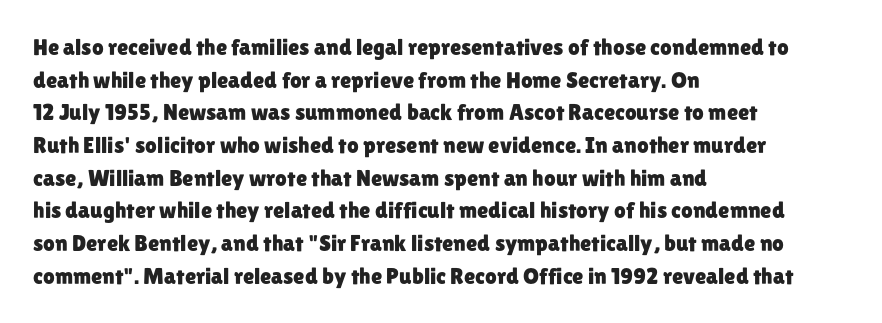
The image shows 23 px text type, upright; set left-aligned, normal line spacing (1.42x), normal letter spacing, not underlined.
